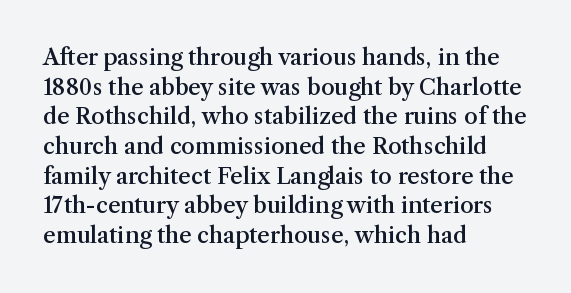
The image shows 22 px text type, upright; set left-aligned, normal line spacing (1.35x), normal letter spacing, not underlined.
